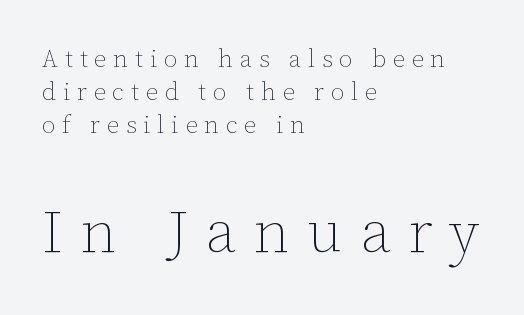
Is the letter spacing exaggerated? Yes — the characters are pushed far apart. The strip under each line holds only bare page. Vertically, the passage feels balanced, rows spaced as you'd expect. Note: smaller setting up top, larger setting below. A typesetter would mark this as roman, not italic.
